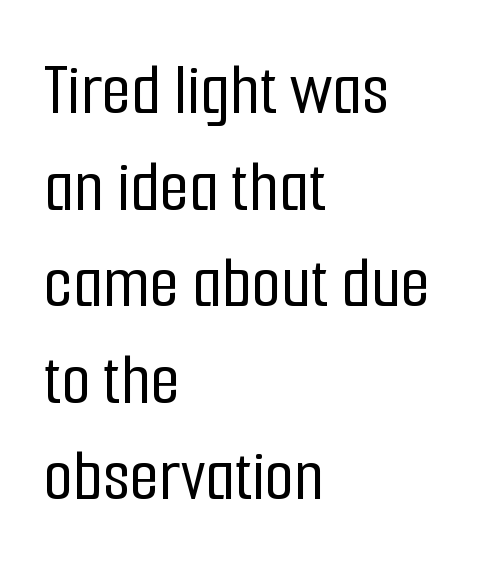
{"serif": "no", "italic": "no", "width": "condensed", "stroke_contrast": "low", "x_height": "medium", "monospaced": "no", "underline": "no", "align": "left", "line_spacing": "normal", "line_spacing_ratio": 1.27, "letter_spacing": "normal", "letter_spacing_em": 0.0, "glyph_px": 76}
